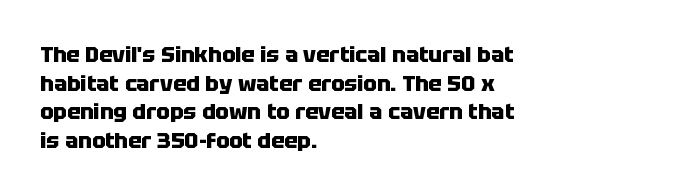
Teacher's note: observe the even left margin — that is flush-left alignment. You can tell it's not italic because the verticals are truly vertical. Words float on clear page, feet unadorned. The letterforms sit shoulder to shoulder at normal distance.
